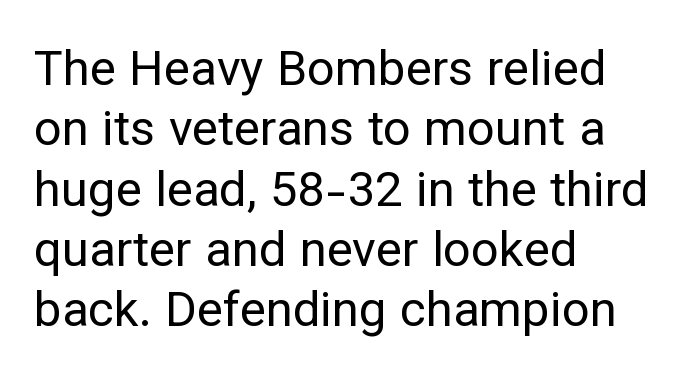
{"serif": "no", "italic": "no", "bold": "no", "weight": "regular", "width": "normal", "stroke_contrast": "low", "x_height": "medium", "monospaced": "no", "underline": "no", "align": "left", "line_spacing_ratio": 1.23, "letter_spacing": "normal", "letter_spacing_em": 0.0, "glyph_px": 49}
